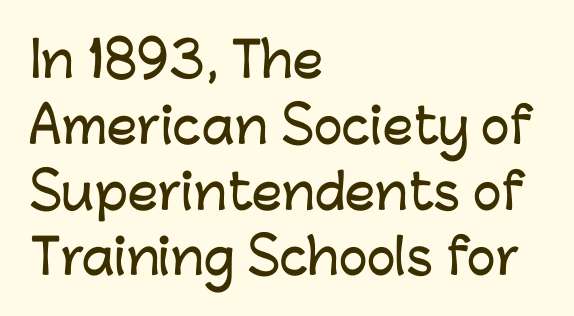
Q: Is the text italic (slanted)? A: No, it is upright.
Q: Is the typeface a serif or a sans-serif typeface? A: Sans-serif.
Q: Is the text underlined? A: No.
Q: How is the paragraph aligned? A: Left-aligned.
Q: Is the spacing between letters normal or unusually wide? A: Normal.
Q: Is the spacing between lines tight, normal or loose? A: Normal.
Q: Width (condensed, normal, or wide)? A: Normal.
Q: Stroke contrast? A: Low.
Q: x-height? A: Medium.
Q: Monospaced? A: No.
